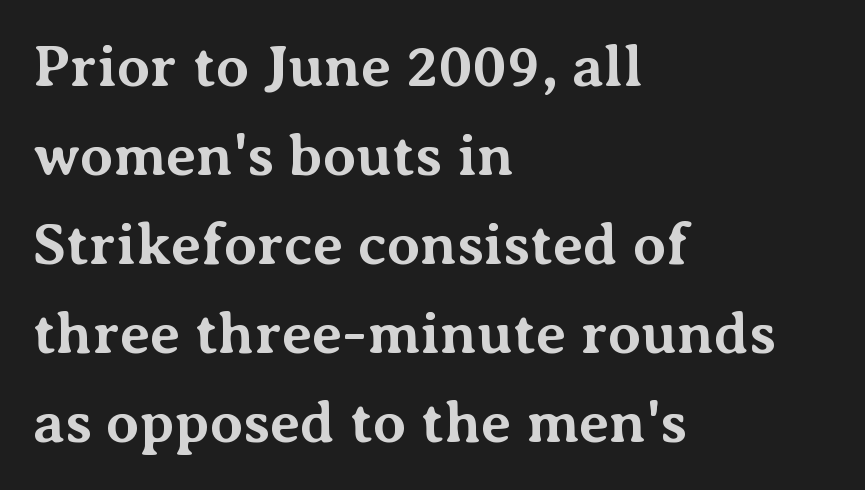
Q: Is the text bold? A: Yes.
Q: Is the text italic (slanted)? A: No, it is upright.
Q: Is the typeface a serif or a sans-serif typeface? A: Serif.
Q: Is the text underlined? A: No.
Q: How is the paragraph aligned? A: Left-aligned.
Q: Is the spacing between letters normal or unusually wide? A: Normal.
Q: Is the spacing between lines tight, normal or loose? A: Normal.
Q: Width (condensed, normal, or wide)? A: Normal.
Q: Stroke contrast? A: Medium.
Q: x-height? A: Medium.
Q: Monospaced? A: No.
